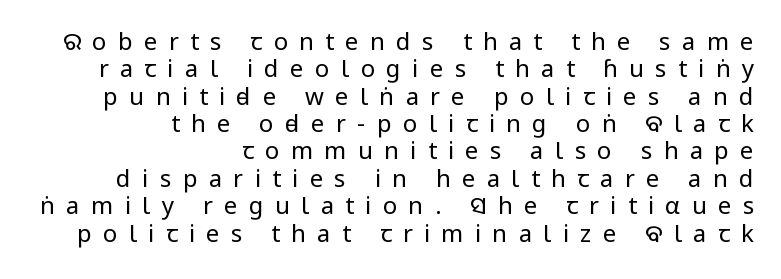
{"italic": "no", "bold": "no", "underline": "no", "align": "right", "line_spacing": "tight", "line_spacing_ratio": 1.14, "letter_spacing": "wide", "letter_spacing_em": 0.47, "glyph_px": 24}
